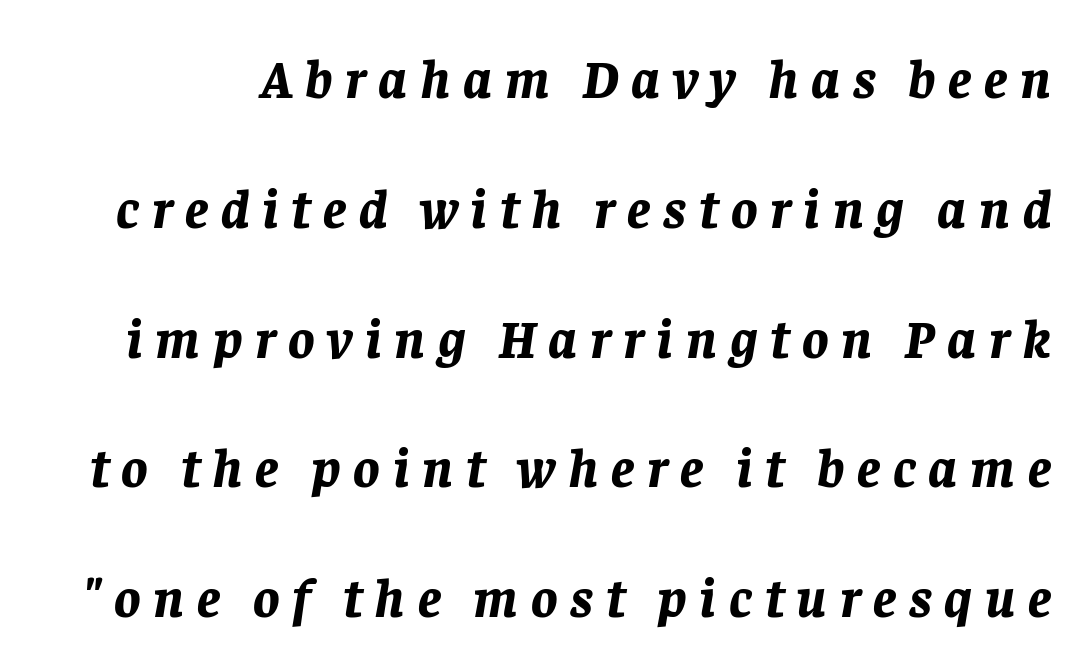
The image shows 55 px bold type, italic (leaning right); set loose line spacing (2.36x), unusually wide letter spacing (+0.23 em), not underlined; low stroke contrast and a large x-height.
